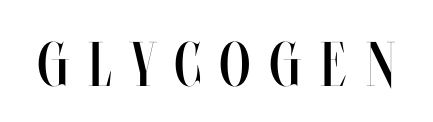
Q: Is the text bold? A: No.
Q: Is the text italic (slanted)? A: No, it is upright.
Q: Is the text underlined? A: No.
Q: Is the spacing between letters normal or unusually wide? A: Unusually wide.
Q: Width (condensed, normal, or wide)? A: Condensed.
Q: Stroke contrast? A: Medium.
Q: x-height? A: Large.
Q: Monospaced? A: No.
